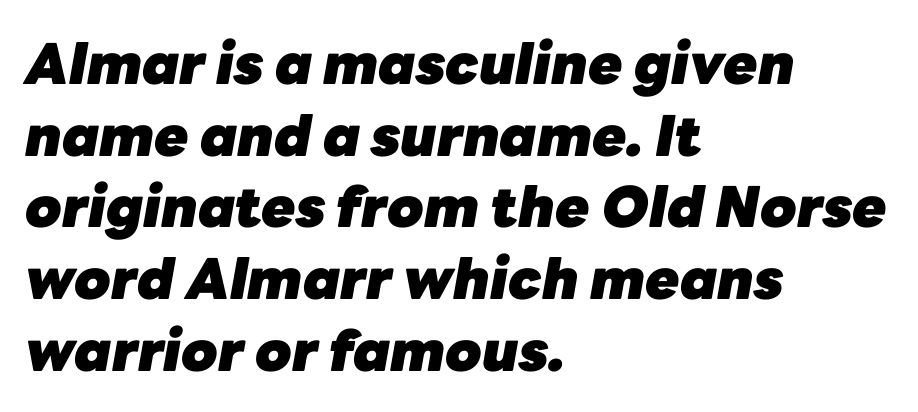
Clear beneath every line of the passage. The compositor pushed each line to the left boundary. Proportional: the letters do not fall into vertical columns. Compared with ordinary roman type, these characters are visibly tilted. Tracking value appears to be zero — textbook default spacing. Students, observe: this is what conventionally led text looks like.
